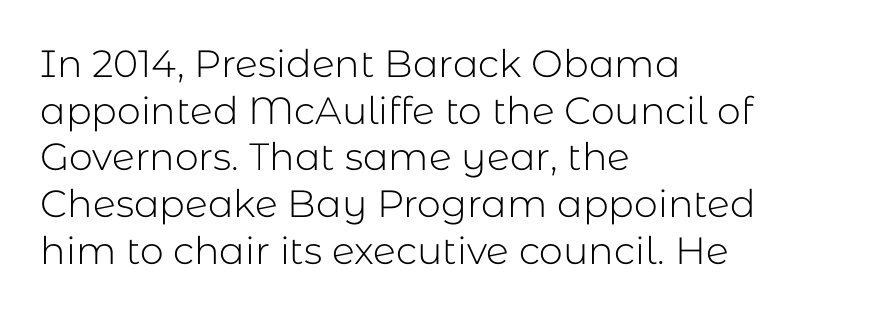
{"serif": "no", "italic": "no", "bold": "no", "weight": "light", "width": "normal", "stroke_contrast": "low", "x_height": "medium", "monospaced": "no", "underline": "no", "align": "left", "line_spacing_ratio": 1.23, "letter_spacing": "normal", "letter_spacing_em": 0.0, "glyph_px": 38}
